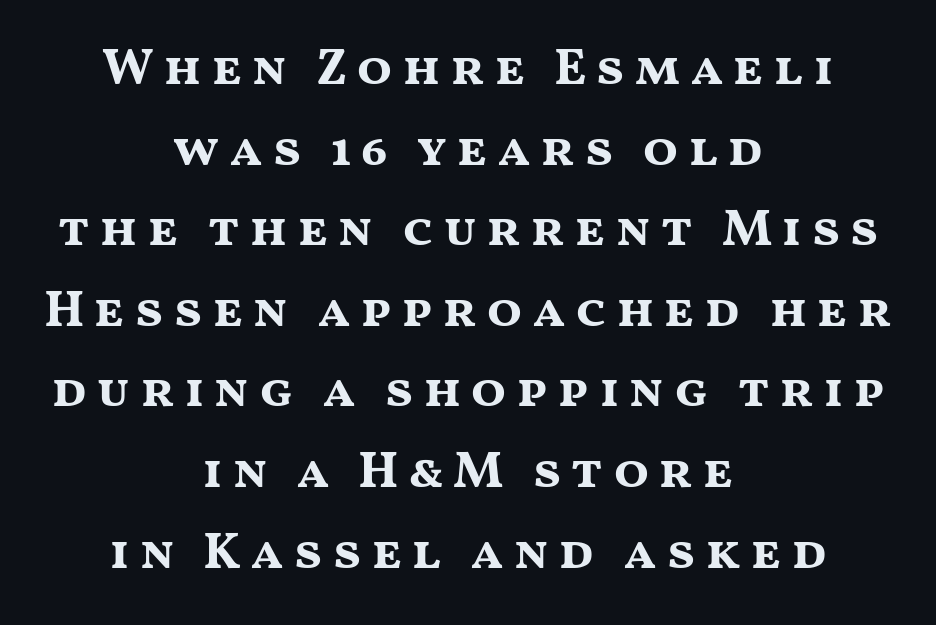
Looks like regular typesetting: each glyph gets only the width it needs. Is the block centered? Yes — each line is placed symmetrically about the middle. Students, this is bold: see how much ink each stroke carries. If you measured baseline to baseline, you'd find a middling distance. Descenders hang freely into open space.
